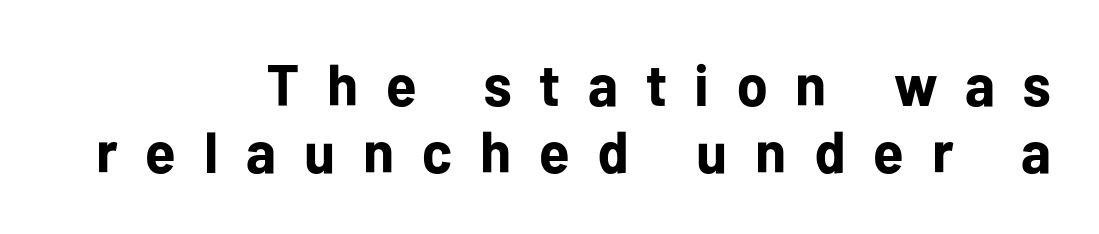
These lines are set flush right with a ragged left edge. Every character sits straight up, as roman type does. The letters carry no serifs — their stems end cleanly without finishing strokes. Looks like regular typesetting: each glyph gets only the width it needs.
